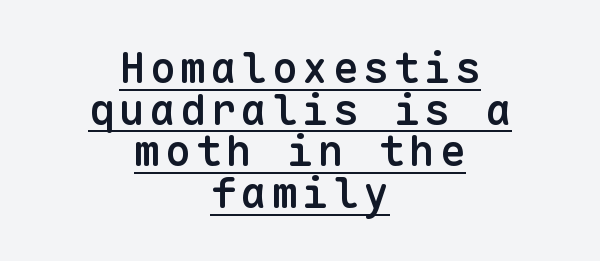
The image shows 43 px semibold sans-serif type, upright, monospaced; set centered, tight line spacing (0.97x), underlined; low stroke contrast and a medium x-height.
